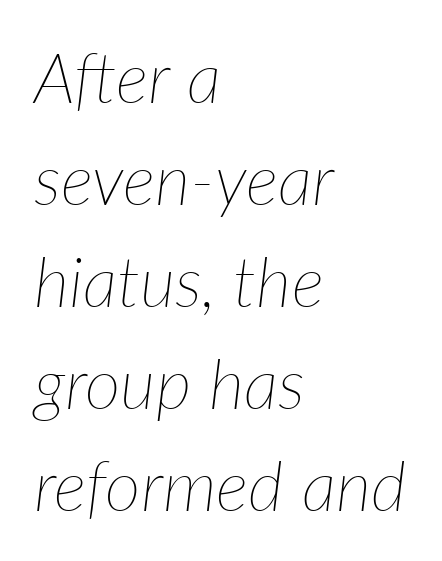
{"italic": "yes", "lean": "right", "slant_degrees": 7, "bold": "no", "weight": "thin", "width": "normal", "stroke_contrast": "low", "x_height": "medium", "monospaced": "no", "underline": "no", "align": "left", "line_spacing": "normal", "line_spacing_ratio": 1.48, "letter_spacing": "normal", "letter_spacing_em": 0.0, "glyph_px": 69}
